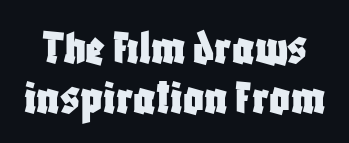
You could barely slide anything between these rows. The rendering shows plain stroke endings on the letterforms — a sans-serif design. You could not count columns in this text — the font is proportionally spaced. Caption: standard tracking, unaltered. Vertical strokes here are truly vertical. Letters rest on an invisible, unmarked baseline.
